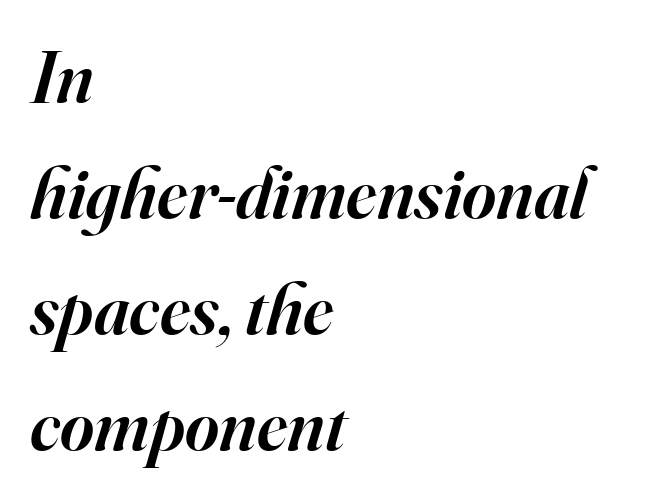
Q: Is the text bold? A: Semi-bold.
Q: Is the text italic (slanted)? A: Yes, it leans right by about 16 degrees.
Q: Is the typeface a serif or a sans-serif typeface? A: Serif.
Q: Is the text underlined? A: No.
Q: How is the paragraph aligned? A: Left-aligned.
Q: Is the spacing between letters normal or unusually wide? A: Normal.
Q: Is the spacing between lines tight, normal or loose? A: Normal.
Q: Width (condensed, normal, or wide)? A: Normal.
Q: Stroke contrast? A: High.
Q: x-height? A: Small.
Q: Monospaced? A: No.
